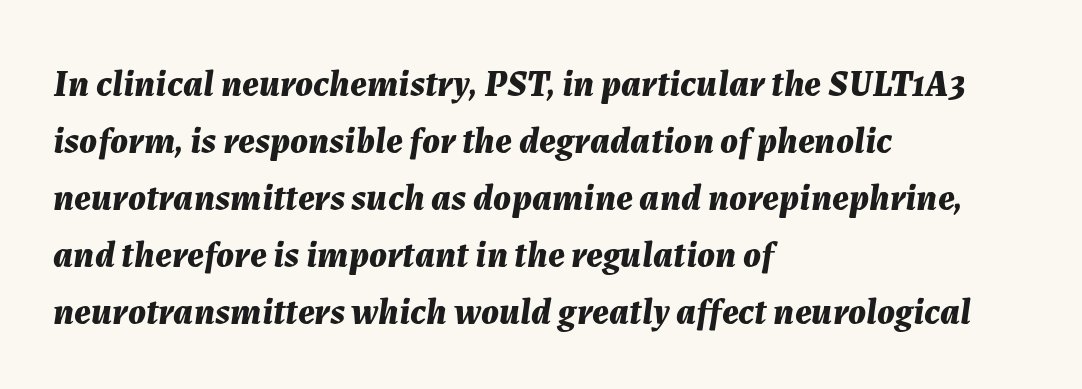
The letters advance in unequal steps, a hallmark of proportional type. Descender tails drop into unmarked territory. Italic: yes, the glyphs are oblique. The strokes are fattened all the way to bold.
